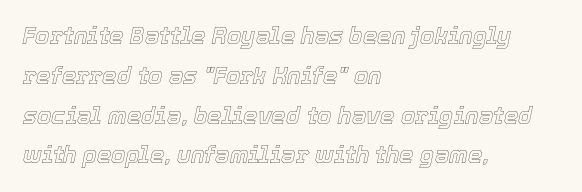
The image shows 23 px text type, italic (leaning right); set left-aligned, line spacing 1.73x, normal letter spacing, not underlined.
